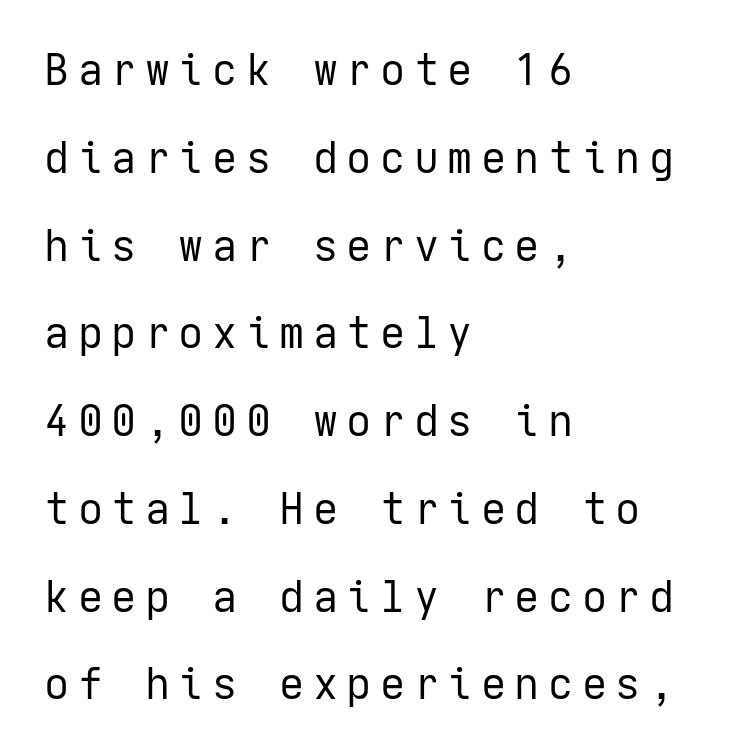
The image shows 42 px regular-weight sans-serif type, upright; set left-aligned, loose line spacing (2.09x), unusually wide letter spacing (+0.2 em), not underlined; low stroke contrast and a medium x-height.
